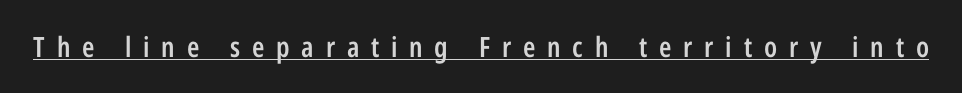
Q: Is the text bold? A: Semi-bold.
Q: Is the text italic (slanted)? A: No, it is upright.
Q: Is the typeface a serif or a sans-serif typeface? A: Sans-serif.
Q: Is the text underlined? A: Yes.
Q: Is the spacing between letters normal or unusually wide? A: Unusually wide.
Q: Width (condensed, normal, or wide)? A: Condensed.
Q: Stroke contrast? A: Low.
Q: x-height? A: Medium.
Q: Monospaced? A: No.
